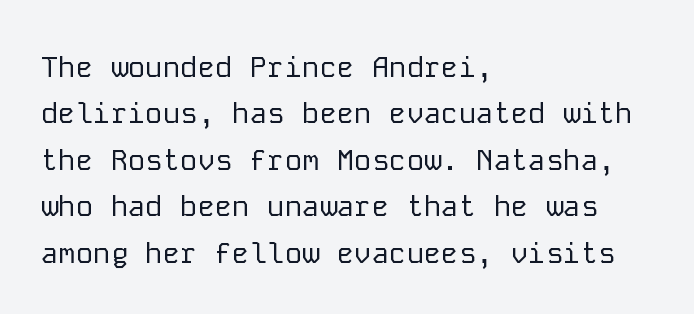
Q: Is the text bold? A: No.
Q: Is the text italic (slanted)? A: No, it is upright.
Q: Is the typeface a serif or a sans-serif typeface? A: Sans-serif.
Q: Is the text underlined? A: No.
Q: How is the paragraph aligned? A: Left-aligned.
Q: Is the spacing between letters normal or unusually wide? A: Normal.
Q: Is the spacing between lines tight, normal or loose? A: Normal.
Q: Width (condensed, normal, or wide)? A: Normal.
Q: Stroke contrast? A: Low.
Q: x-height? A: Medium.
Q: Monospaced? A: Yes.
